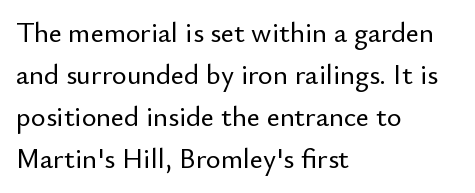
{"serif": "no", "italic": "no", "width": "normal", "stroke_contrast": "low", "x_height": "small", "monospaced": "no", "underline": "no", "align": "left", "line_spacing": "normal", "line_spacing_ratio": 1.5, "letter_spacing": "normal", "letter_spacing_em": 0.0, "glyph_px": 28}
